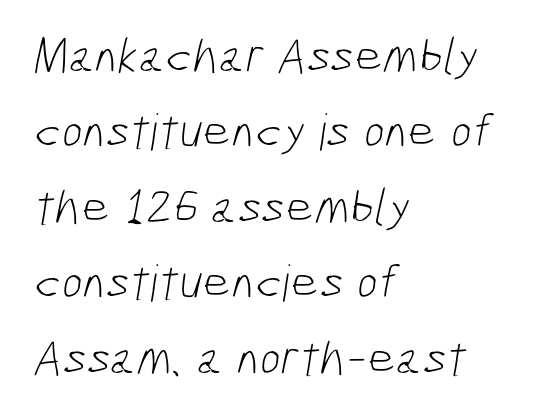
The line texture is even and compact thanks to regular tracking. No word sits above an underline. Line beginnings align vertically; line endings do not. Stroke terminals: plain, sans-serif.
